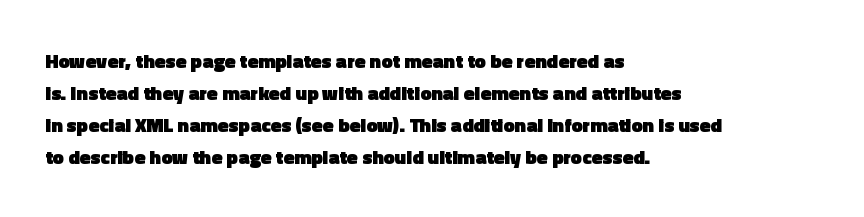
Q: Is the text bold? A: Yes.
Q: Is the text italic (slanted)? A: No, it is upright.
Q: Is the text underlined? A: No.
Q: How is the paragraph aligned? A: Left-aligned.
Q: Is the spacing between letters normal or unusually wide? A: Normal.
Q: Is the spacing between lines tight, normal or loose? A: Normal.
